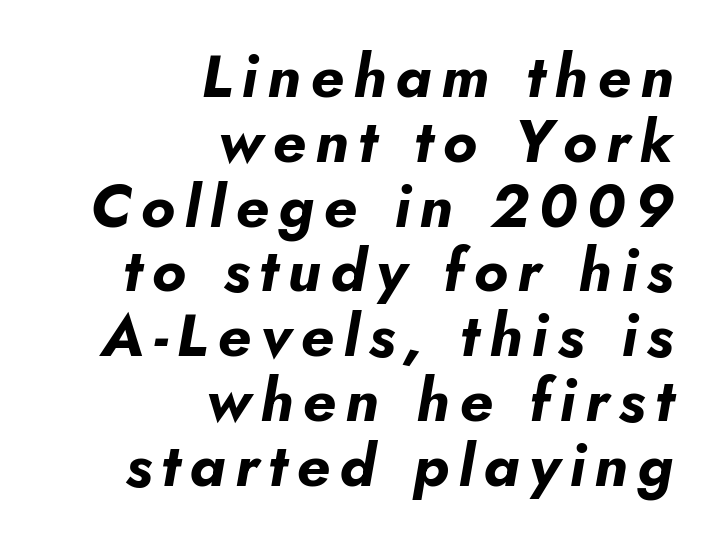
{"italic": "yes", "lean": "right", "slant_degrees": 5, "bold": "yes", "weight": "bold", "width": "normal", "stroke_contrast": "low", "x_height": "small", "monospaced": "no", "underline": "no", "align": "right", "line_spacing": "tight", "line_spacing_ratio": 1.08, "glyph_px": 60}
